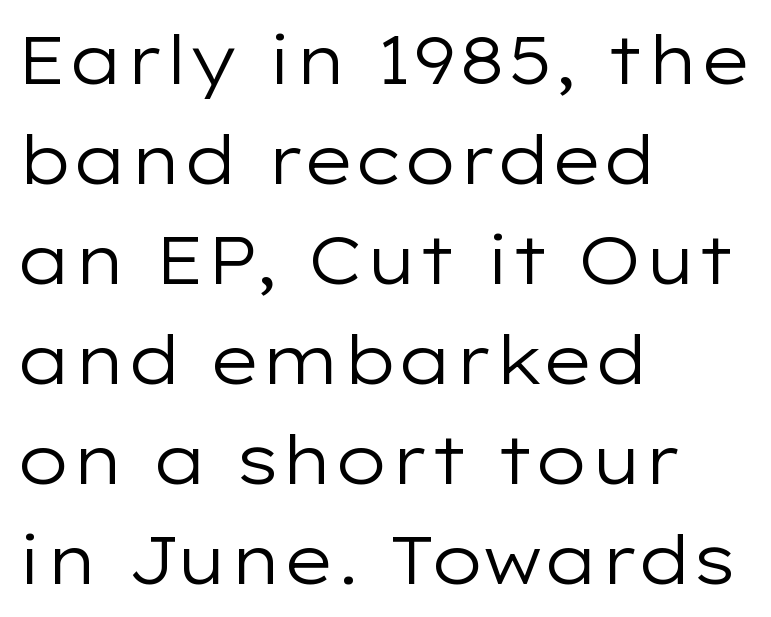
{"serif": "no", "italic": "no", "bold": "no", "weight": "regular", "width": "wide", "stroke_contrast": "low", "x_height": "medium", "monospaced": "no", "underline": "no", "align": "left", "line_spacing": "normal", "line_spacing_ratio": 1.47, "letter_spacing": "normal", "letter_spacing_em": 0.0, "glyph_px": 68}
